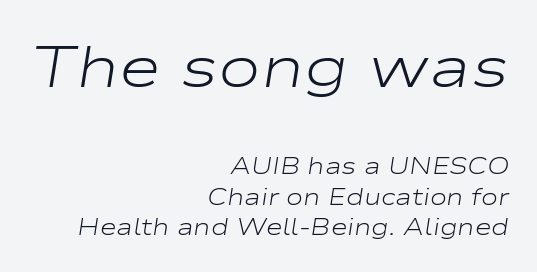
Q: Is the text bold? A: No.
Q: Is the text italic (slanted)? A: Yes, it leans right by about 9 degrees.
Q: Is the text underlined? A: No.
Q: How is the paragraph aligned? A: Right-aligned.
Q: Is the spacing between letters normal or unusually wide? A: Normal.
Q: Is the spacing between lines tight, normal or loose? A: Normal.
Q: Which block of text is set in a larger size, the first (top) or the second (bottom)? A: The first (top) one.
Q: Width (condensed, normal, or wide)? A: Wide.
Q: Stroke contrast? A: Low.
Q: x-height? A: Medium.
Q: Monospaced? A: No.
